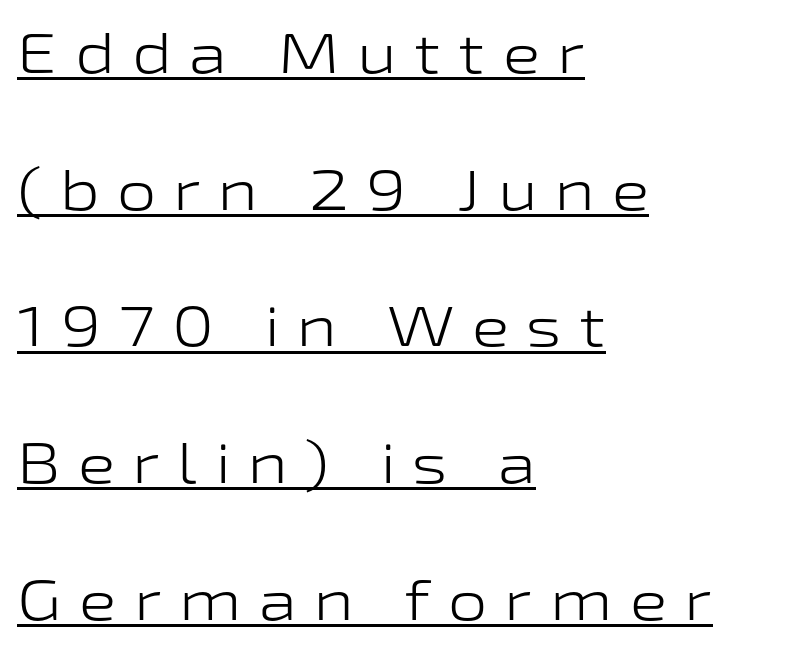
The image shows 56 px light, wide sans-serif type, upright; set left-aligned, loose line spacing (2.44x), unusually wide letter spacing (+0.31 em), underlined; low stroke contrast and a medium x-height.
